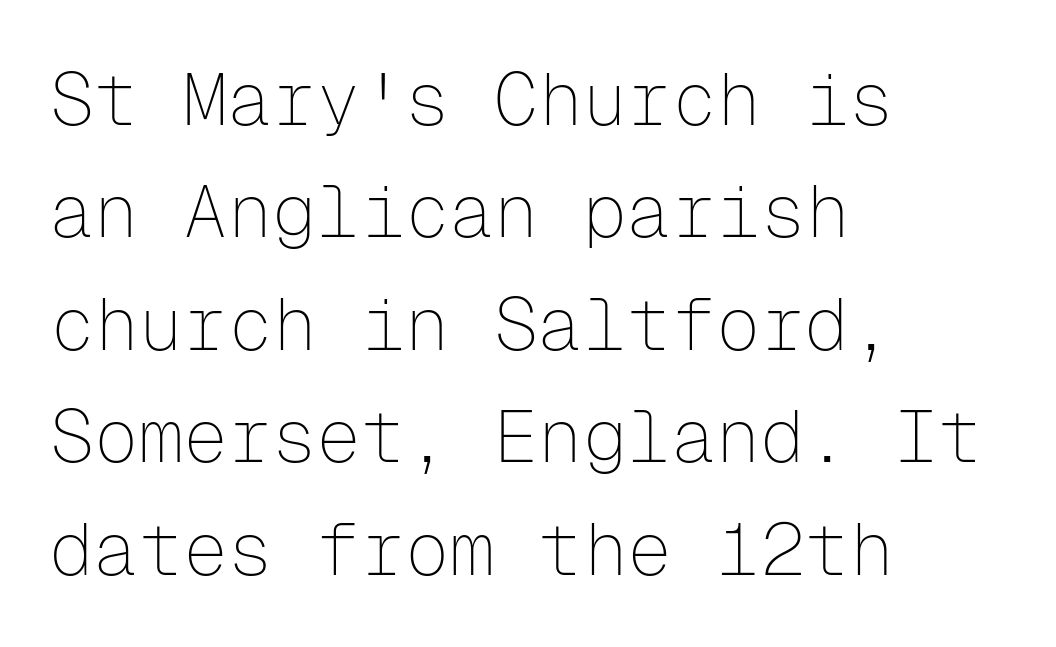
{"serif": "no", "italic": "no", "bold": "no", "weight": "thin", "width": "normal", "stroke_contrast": "low", "x_height": "medium", "monospaced": "yes", "underline": "no", "align": "left", "line_spacing": "normal", "line_spacing_ratio": 1.52, "letter_spacing": "normal", "letter_spacing_em": 0.0, "glyph_px": 74}
